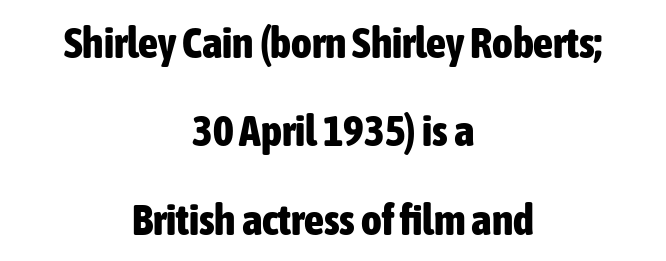
{"serif": "no", "italic": "no", "bold": "yes", "weight": "bold", "width": "condensed", "stroke_contrast": "low", "x_height": "medium", "monospaced": "no", "underline": "no", "align": "center", "line_spacing": "loose", "line_spacing_ratio": 2.01, "letter_spacing": "normal", "letter_spacing_em": 0.0, "glyph_px": 44}
